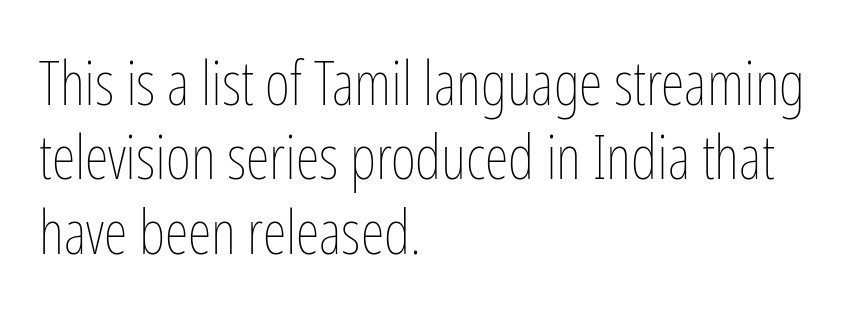
The image shows 61 px thin, condensed type, upright; set left-aligned, line spacing 1.22x, normal letter spacing, not underlined; low stroke contrast and a medium x-height.
